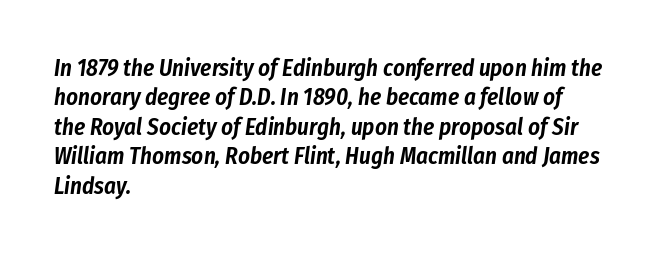
Q: Is the text italic (slanted)? A: Yes, it leans right by about 8 degrees.
Q: Is the text underlined? A: No.
Q: How is the paragraph aligned? A: Left-aligned.
Q: Is the spacing between letters normal or unusually wide? A: Normal.
Q: Is the spacing between lines tight, normal or loose? A: Normal.
